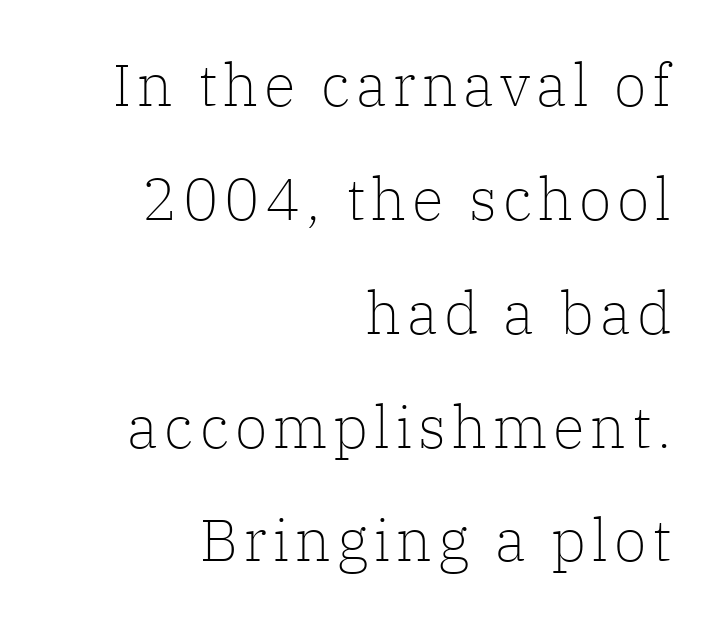
{"serif": "yes", "italic": "no", "bold": "no", "weight": "light", "width": "normal", "stroke_contrast": "low", "x_height": "medium", "monospaced": "no", "underline": "no", "align": "right", "line_spacing": "loose", "line_spacing_ratio": 1.93, "glyph_px": 59}
